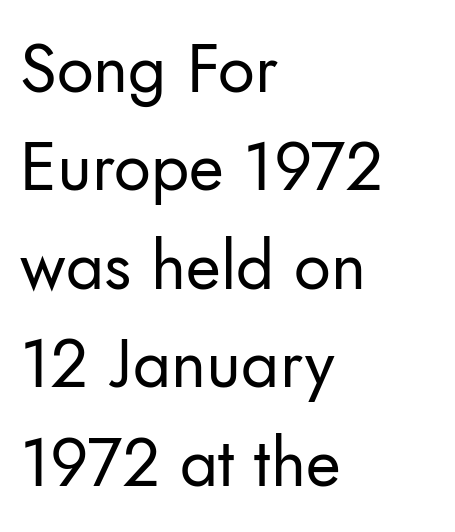
The image shows 67 px regular-weight sans-serif type, upright; set left-aligned, normal line spacing (1.47x), normal letter spacing, not underlined; low stroke contrast and a small x-height.
